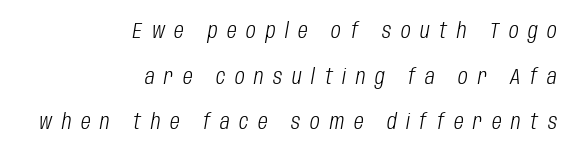
Q: Is the text bold? A: No.
Q: Is the text italic (slanted)? A: Yes, it leans right by about 10 degrees.
Q: Is the text underlined? A: No.
Q: How is the paragraph aligned? A: Right-aligned.
Q: Is the spacing between letters normal or unusually wide? A: Unusually wide.
Q: Is the spacing between lines tight, normal or loose? A: Loose.
